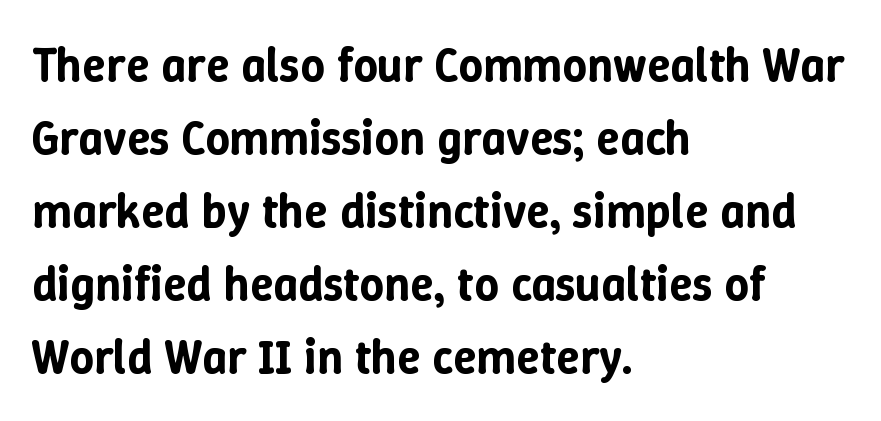
The image shows 48 px text type, upright; set left-aligned, normal line spacing (1.52x), normal letter spacing, not underlined; low stroke contrast and a medium x-height.
